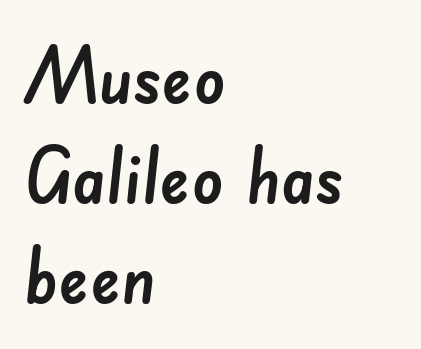
The image shows 77 px sans-serif type; set left-aligned, normal line spacing (1.3x), normal letter spacing, not underlined; low stroke contrast and a small x-height.
